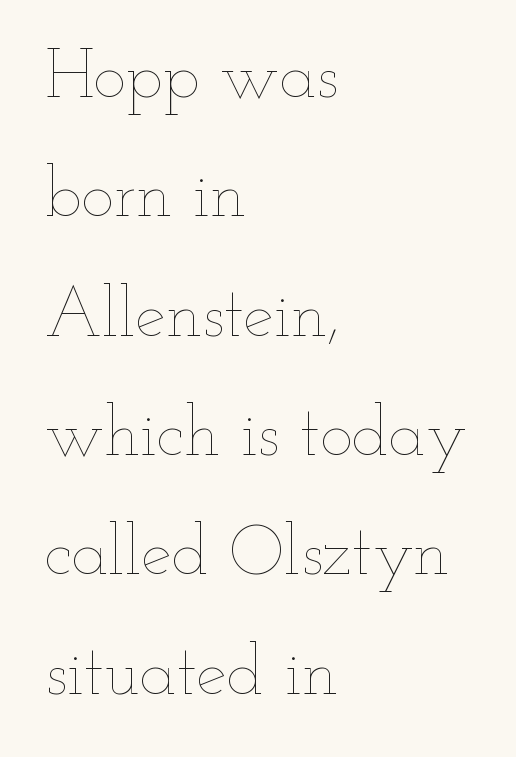
{"italic": "no", "bold": "no", "weight": "thin", "width": "wide", "stroke_contrast": "low", "x_height": "small", "monospaced": "no", "underline": "no", "align": "left", "line_spacing_ratio": 1.73, "letter_spacing": "normal", "letter_spacing_em": 0.0, "glyph_px": 69}
